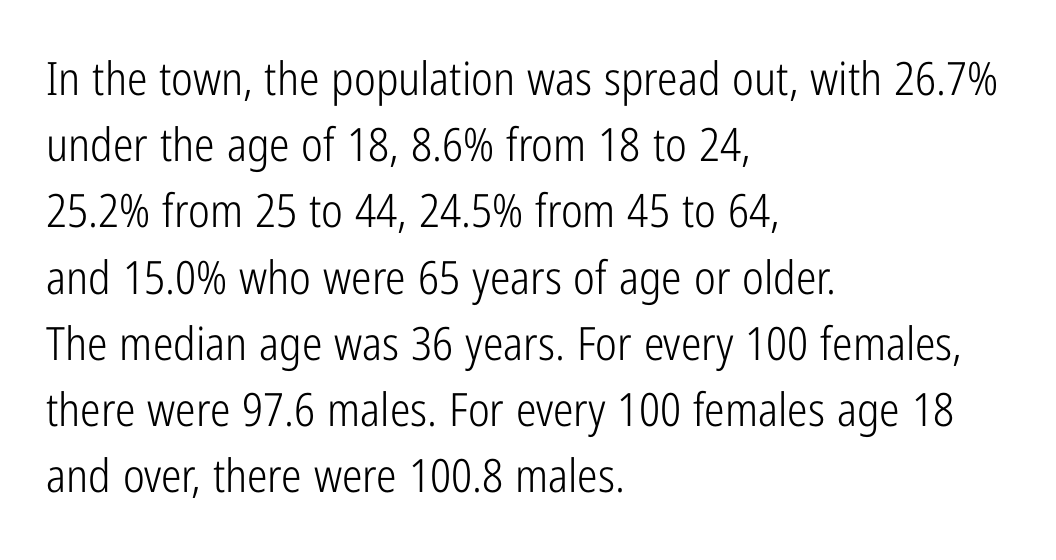
Summary of vertical rhythm: regular, with standard interline spacing. Students, note that the glyphs here touch the page at normal intervals. Descenders are the only things crossing below the line. Typeset ragged right — the left edge is the straight one. The type family on display is of the sans-serif kind. The characters are drawn with everyday or finer stroke widths.
